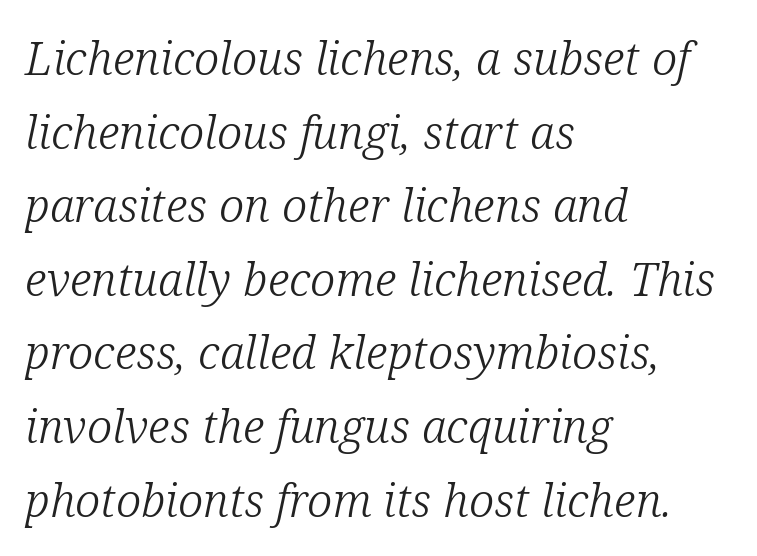
The image shows 46 px light serif type, italic (leaning right); set left-aligned, normal line spacing (1.6x), normal letter spacing, not underlined; low stroke contrast and a medium x-height.
